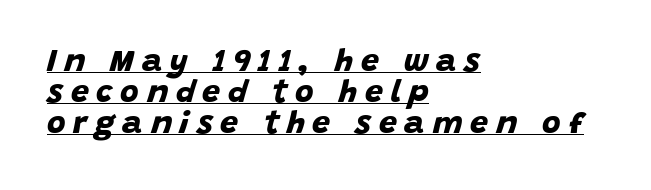
{"serif": "no", "bold": "yes", "weight": "bold", "width": "normal", "stroke_contrast": "low", "x_height": "large", "monospaced": "no", "underline": "yes", "align": "left", "line_spacing": "tight", "line_spacing_ratio": 0.97, "letter_spacing": "wide", "letter_spacing_em": 0.24, "glyph_px": 32}
